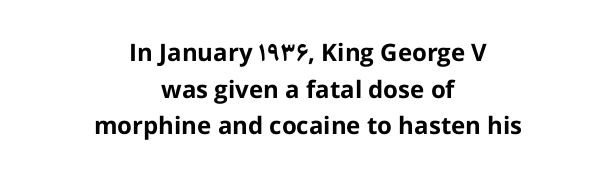
Does the weight exceed regular? Yes, all the way to bold. The rendering uses a moderate line-height, typical for paragraphs. Glance below the letters and you will spot only blank space. Where is the straight margin? There isn't one; the lines are centered.
